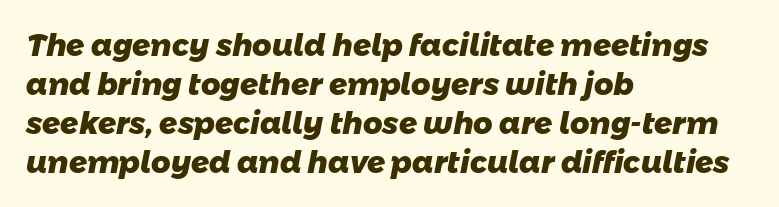
Q: Is the text bold? A: Yes.
Q: Is the typeface a serif or a sans-serif typeface? A: Sans-serif.
Q: Is the text underlined? A: No.
Q: How is the paragraph aligned? A: Left-aligned.
Q: Is the spacing between letters normal or unusually wide? A: Normal.
Q: Is the spacing between lines tight, normal or loose? A: Normal.
Q: Width (condensed, normal, or wide)? A: Normal.
Q: Stroke contrast? A: Low.
Q: x-height? A: Medium.
Q: Monospaced? A: No.
